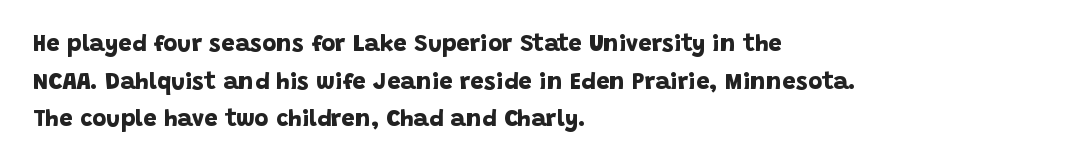
The image shows 24 px bold type; set left-aligned, normal line spacing (1.57x), normal letter spacing, not underlined.
